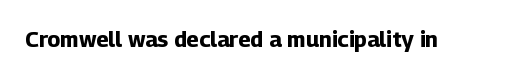
Short note: letters normally spaced. Words float on clear page, feet unadorned. The letters stand upright; this is a roman face. Heavy, bold letterforms.
